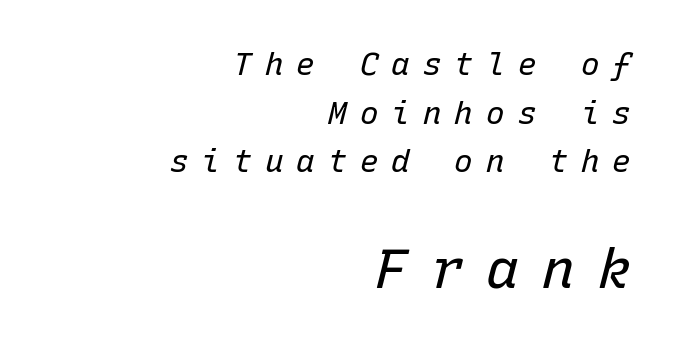
Note the uniform advance width — an 'i' takes as much space as an 'm'. Casual observation: everything's shoved over to the right. Is the stroke heavy? The answer is a plain regular-or-lighter. The letterforms stand isolated, each surrounded by extra space. Notice how descenders clear the ascenders below comfortably — that's standard leading.
